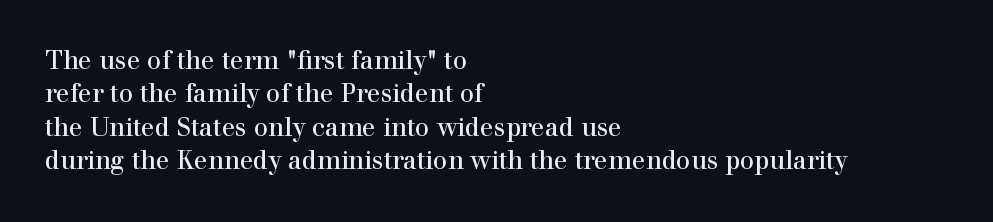
Q: Is the text bold? A: No.
Q: Is the text italic (slanted)? A: No, it is upright.
Q: Is the text underlined? A: No.
Q: How is the paragraph aligned? A: Left-aligned.
Q: Is the spacing between letters normal or unusually wide? A: Normal.
Q: Is the spacing between lines tight, normal or loose? A: Normal.
